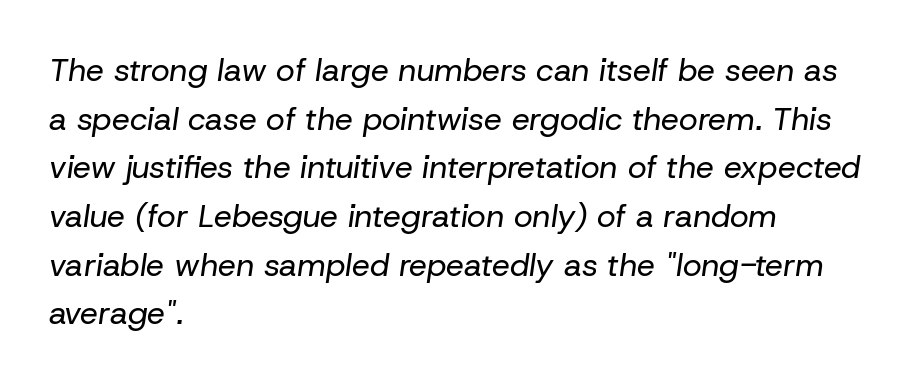
Q: Is the text bold? A: No.
Q: Is the text italic (slanted)? A: Yes, it leans right by about 8 degrees.
Q: Is the text underlined? A: No.
Q: How is the paragraph aligned? A: Left-aligned.
Q: Is the spacing between letters normal or unusually wide? A: Normal.
Q: Is the spacing between lines tight, normal or loose? A: Normal.
Q: Width (condensed, normal, or wide)? A: Normal.
Q: Stroke contrast? A: Low.
Q: x-height? A: Medium.
Q: Monospaced? A: No.
